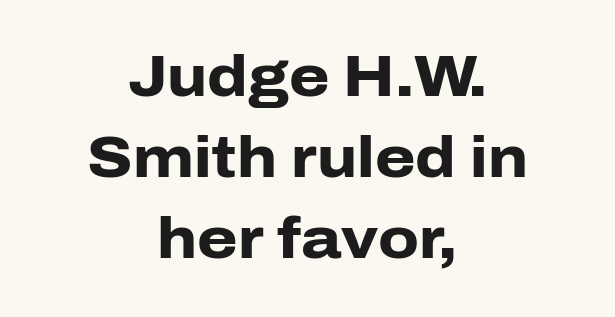
The image shows 58 px heavy sans-serif type, upright; set centered, normal line spacing (1.4x), normal letter spacing, not underlined; low stroke contrast and a medium x-height.
